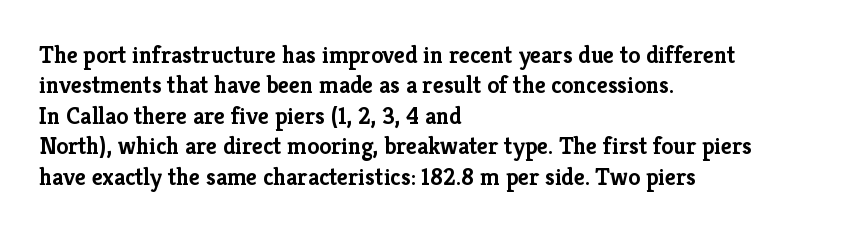
Q: Is the text bold? A: Yes.
Q: Is the text italic (slanted)? A: No, it is upright.
Q: Is the text underlined? A: No.
Q: How is the paragraph aligned? A: Left-aligned.
Q: Is the spacing between letters normal or unusually wide? A: Normal.
Q: Is the spacing between lines tight, normal or loose? A: Normal.
